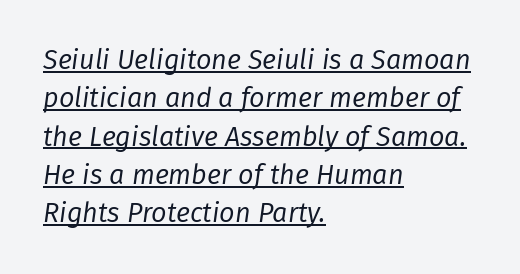
Q: Is the text bold? A: No.
Q: Is the text italic (slanted)? A: Yes, it leans right by about 8 degrees.
Q: Is the text underlined? A: Yes.
Q: How is the paragraph aligned? A: Left-aligned.
Q: Is the spacing between letters normal or unusually wide? A: Normal.
Q: Is the spacing between lines tight, normal or loose? A: Normal.
